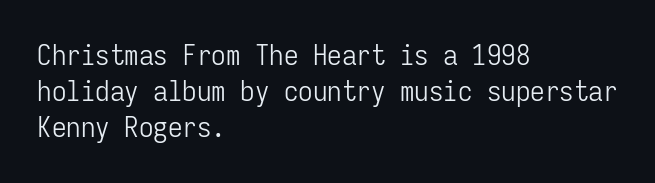
The image shows 29 px light, condensed sans-serif type, upright, monospaced; set left-aligned, line spacing 1.24x, normal letter spacing, not underlined; low stroke contrast and a medium x-height.
